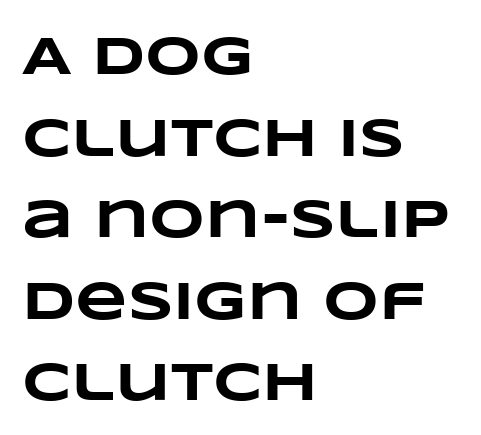
{"bold": "yes", "weight": "heavy", "width": "wide", "stroke_contrast": "low", "x_height": "large", "monospaced": "no", "underline": "no", "align": "left", "line_spacing": "normal", "line_spacing_ratio": 1.51, "letter_spacing": "normal", "letter_spacing_em": 0.0, "glyph_px": 54}
